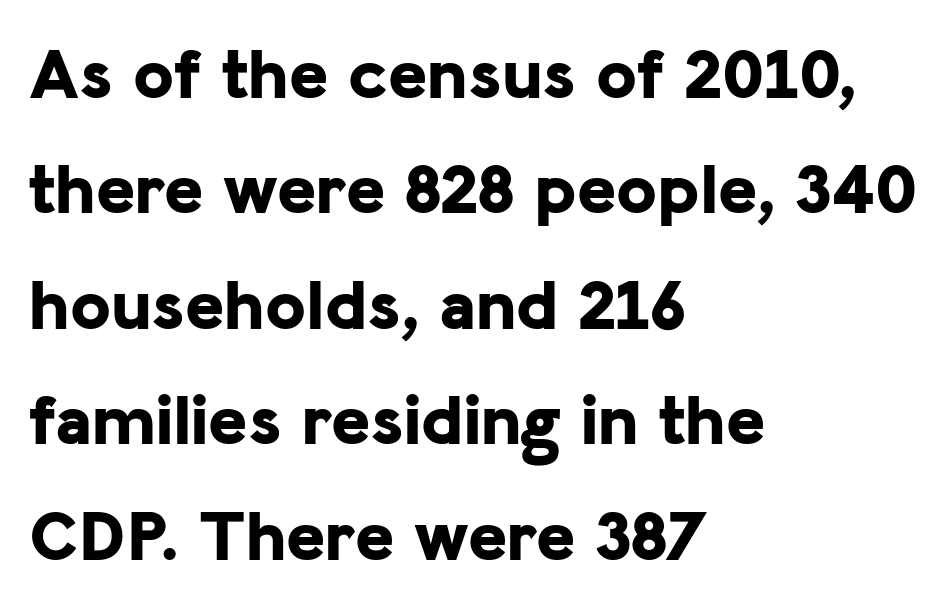
In terms of leading, this rendering sits right in the middle. The typography opts for an upright posture over an oblique one. I'd describe the lettering as bold — thick and assertive. Serif or sans? Sans — the stroke terminals are bare. Descender tails drop into unmarked territory. How are the letters spaced? Ordinarily, with no added tracking.
